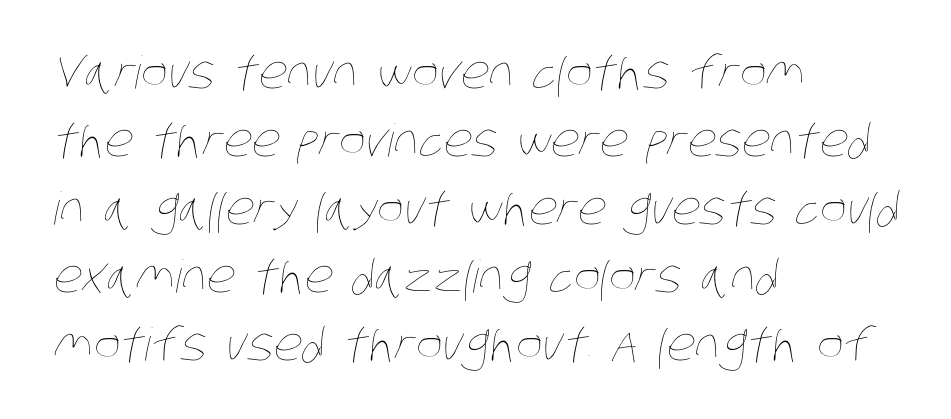
{"bold": "no", "weight": "thin", "width": "condensed", "stroke_contrast": "low", "x_height": "large", "monospaced": "no", "underline": "no", "align": "left", "line_spacing": "normal", "line_spacing_ratio": 1.51, "letter_spacing": "normal", "letter_spacing_em": 0.0, "glyph_px": 45}
